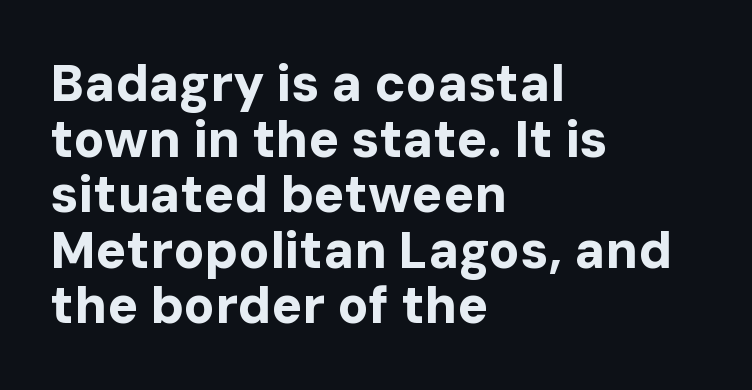
The type sits square on the baseline with zero lean. Varying glyph widths throughout — classic text-font behaviour. The foot of each line stays bare and open. The gaps between neighbouring characters are ordinary and unremarkable. I'd describe the lettering as bold — thick and assertive. To sum up the face: it is a sans, with no serifs.
